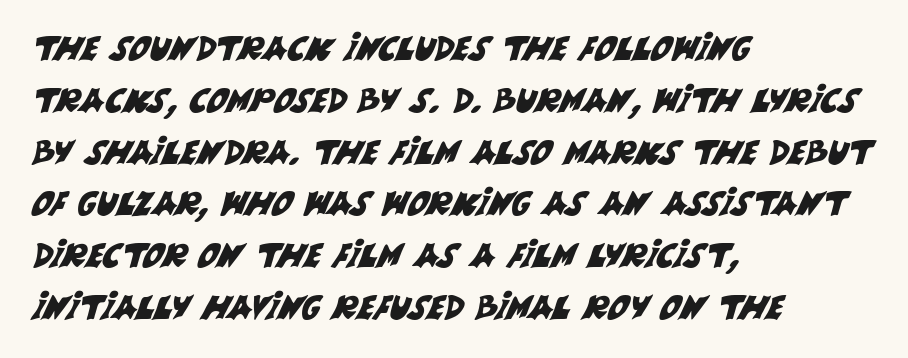
The gaps between neighbouring characters are ordinary and unremarkable. Character widths vary here, with narrow letters taking less room than wide ones. I'd call this a sans setting — the letters go barefoot. Line spacing here is normal. Words float on clear page, feet unadorned.
